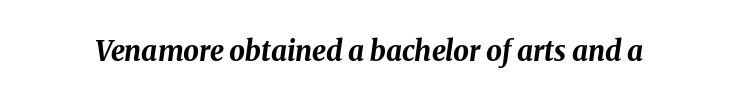
{"italic": "yes", "lean": "right", "slant_degrees": 8, "bold": "yes", "weight": "bold", "width": "normal", "stroke_contrast": "medium", "x_height": "medium", "monospaced": "no", "underline": "no", "letter_spacing": "normal", "letter_spacing_em": 0.0, "glyph_px": 28}
